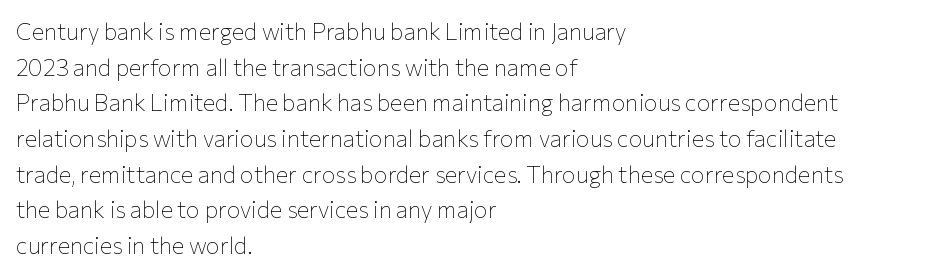
The image shows 23 px text type, upright; set left-aligned, normal line spacing (1.55x), normal letter spacing, not underlined.
